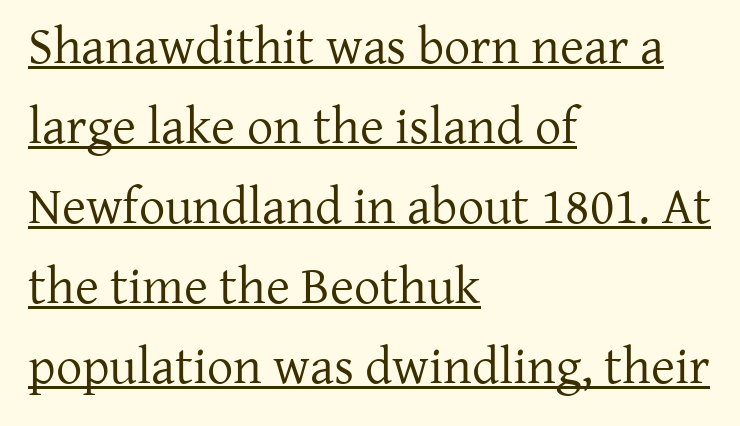
Q: Is the text bold? A: No.
Q: Is the text italic (slanted)? A: No, it is upright.
Q: Is the typeface a serif or a sans-serif typeface? A: Serif.
Q: Is the text underlined? A: Yes.
Q: How is the paragraph aligned? A: Left-aligned.
Q: Is the spacing between letters normal or unusually wide? A: Normal.
Q: Is the spacing between lines tight, normal or loose? A: Normal.
Q: Width (condensed, normal, or wide)? A: Normal.
Q: Stroke contrast? A: Low.
Q: x-height? A: Medium.
Q: Monospaced? A: No.
